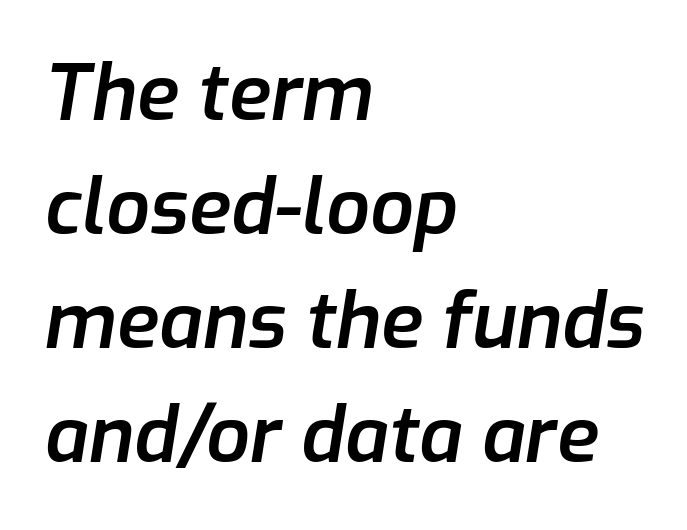
The image shows 77 px semibold type, italic (leaning right); set left-aligned, normal line spacing (1.48x), normal letter spacing, not underlined; low stroke contrast and a medium x-height.
